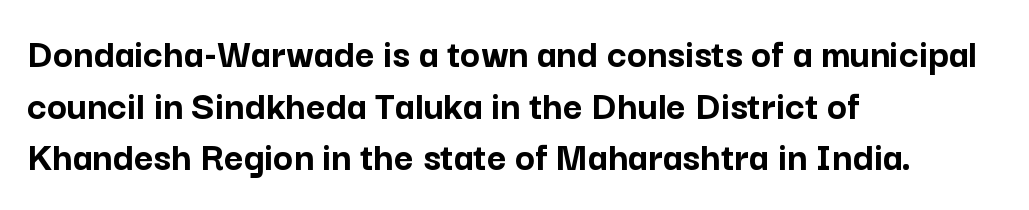
The image shows 42 px semibold sans-serif type, upright; set left-aligned, line spacing 1.23x, normal letter spacing, not underlined; low stroke contrast and a medium x-height.
